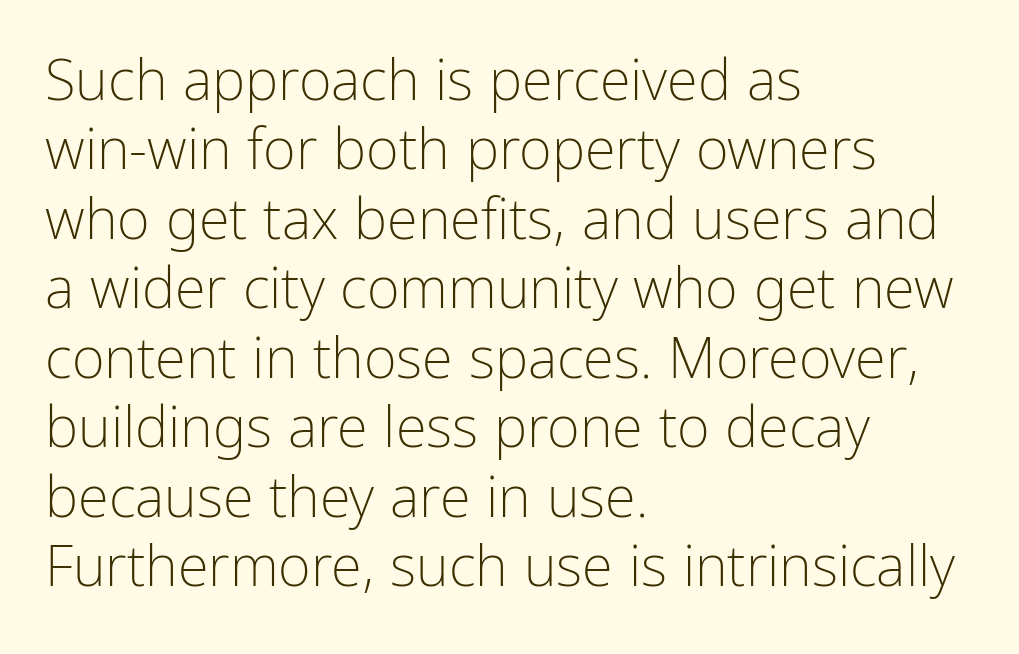
Q: Is the text bold? A: No.
Q: Is the text italic (slanted)? A: No, it is upright.
Q: Is the typeface a serif or a sans-serif typeface? A: Sans-serif.
Q: Is the text underlined? A: No.
Q: How is the paragraph aligned? A: Left-aligned.
Q: Is the spacing between letters normal or unusually wide? A: Normal.
Q: Width (condensed, normal, or wide)? A: Condensed.
Q: Stroke contrast? A: Low.
Q: x-height? A: Medium.
Q: Monospaced? A: No.
